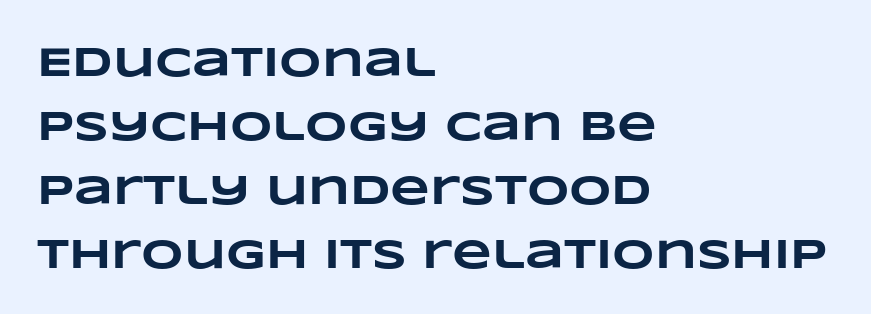
Q: Is the text bold? A: Yes.
Q: Is the text underlined? A: No.
Q: How is the paragraph aligned? A: Left-aligned.
Q: Is the spacing between letters normal or unusually wide? A: Normal.
Q: Is the spacing between lines tight, normal or loose? A: Normal.
Q: Width (condensed, normal, or wide)? A: Wide.
Q: Stroke contrast? A: Low.
Q: x-height? A: Large.
Q: Monospaced? A: No.
